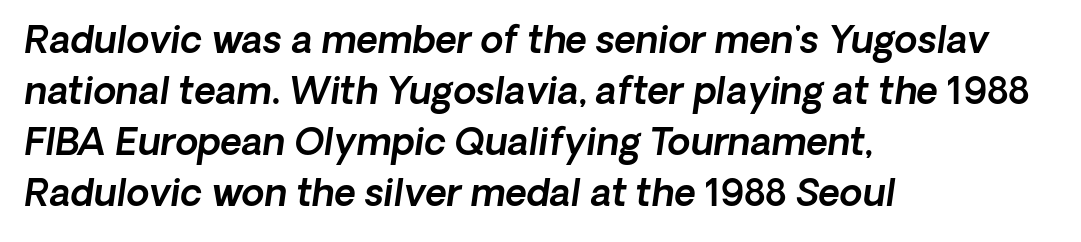
Horizontal alignment here is leftward, the default for most running prose. Underline: absent. Looks like regular typesetting: each glyph gets only the width it needs. The type is set solid horizontally, with unmodified tracking. Tall strokes in this sample are angled rather than plumb.
